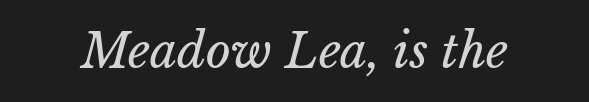
Q: Is the text bold? A: No.
Q: Is the text italic (slanted)? A: Yes, it leans right by about 15 degrees.
Q: Is the text underlined? A: No.
Q: Is the spacing between letters normal or unusually wide? A: Normal.
Q: Width (condensed, normal, or wide)? A: Normal.
Q: Stroke contrast? A: Low.
Q: x-height? A: Medium.
Q: Monospaced? A: No.
